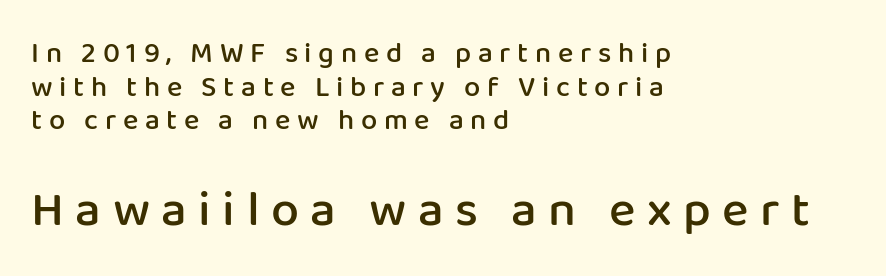
The image shows 50 px semibold sans-serif type, upright; set left-aligned, line spacing 1.16x, unusually wide letter spacing (+0.23 em), not underlined; the second (bottom) block is 1.72x larger; low stroke contrast and a medium x-height.
